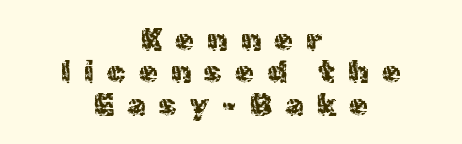
Grotesque or geometric, the face here clearly has no serifs. Think of a printed novel: that variable character pitch is what you see here. Short note: letters widely spaced. The rendering positions every line midway between the sides. Glance below the letters and you will spot only blank space.
